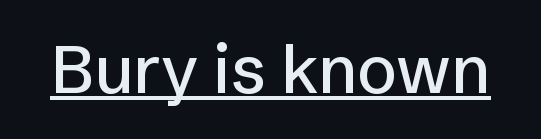
Q: Is the text italic (slanted)? A: No, it is upright.
Q: Is the typeface a serif or a sans-serif typeface? A: Sans-serif.
Q: Is the text underlined? A: Yes.
Q: Is the spacing between letters normal or unusually wide? A: Normal.
Q: Width (condensed, normal, or wide)? A: Normal.
Q: Stroke contrast? A: Low.
Q: x-height? A: Medium.
Q: Monospaced? A: No.
